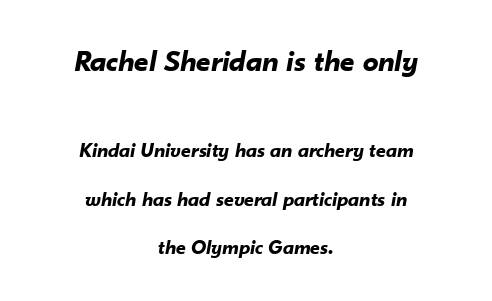
Q: Is the text bold? A: Yes.
Q: Is the text italic (slanted)? A: Yes, it leans right by about 10 degrees.
Q: Is the text underlined? A: No.
Q: How is the paragraph aligned? A: Centered.
Q: Is the spacing between letters normal or unusually wide? A: Normal.
Q: Is the spacing between lines tight, normal or loose? A: Loose.
Q: Which block of text is set in a larger size, the first (top) or the second (bottom)? A: The first (top) one.
Q: Width (condensed, normal, or wide)? A: Normal.
Q: Stroke contrast? A: Low.
Q: x-height? A: Small.
Q: Monospaced? A: No.
